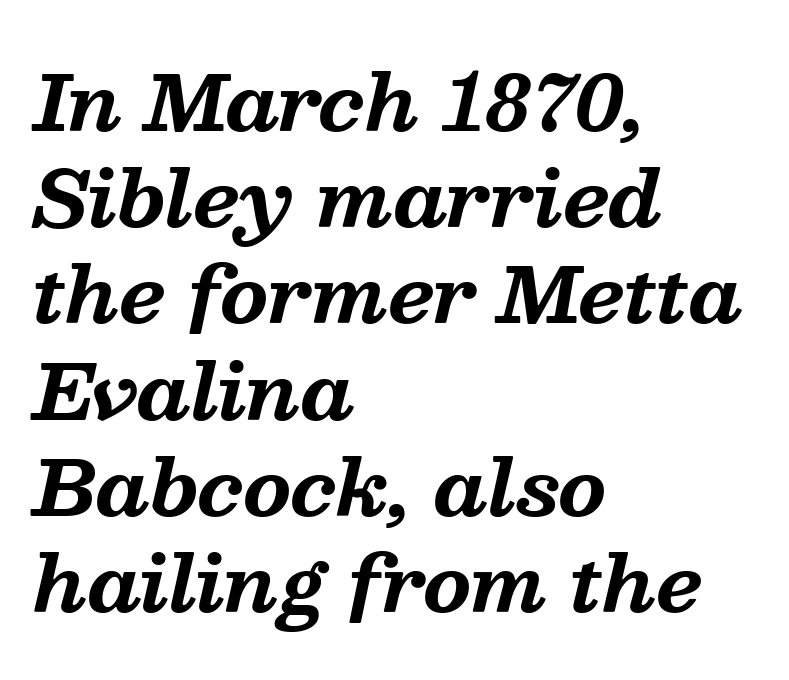
The image shows 77 px bold serif type, italic (leaning right); set left-aligned, normal line spacing (1.25x), normal letter spacing, not underlined; medium stroke contrast and a medium x-height.
